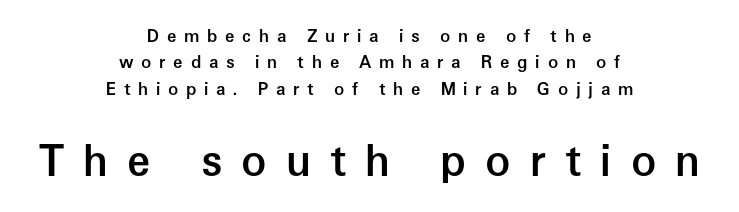
If you folded the block vertically in half, each line would mirror itself in length. The font is running at a semibold setting, under full bold. Posture: vertical. The gaps between neighbouring characters are conspicuously large. These lines sit exactly where default settings would place them.
